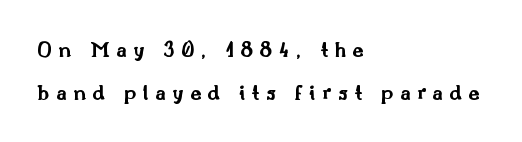
Caption: bold face, heavy strokes. A typesetter would mark this as roman, not italic. Vertical spacing — loose. A typesetter would call this heavily tracked-out type. The paragraph has a hard left edge and a soft right edge.
